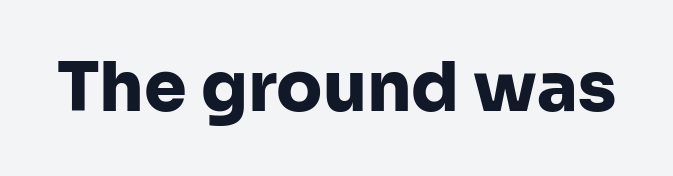
{"serif": "no", "italic": "no", "bold": "yes", "weight": "heavy", "width": "normal", "stroke_contrast": "low", "x_height": "medium", "monospaced": "no", "underline": "no", "letter_spacing": "normal", "letter_spacing_em": 0.0, "glyph_px": 68}
